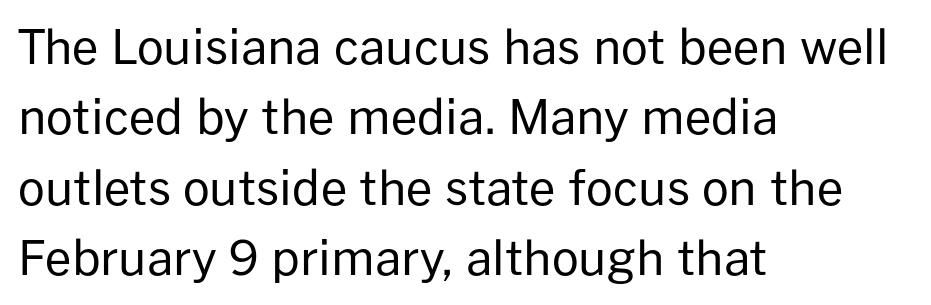
Q: Is the text bold? A: No.
Q: Is the text italic (slanted)? A: No, it is upright.
Q: Is the typeface a serif or a sans-serif typeface? A: Sans-serif.
Q: Is the text underlined? A: No.
Q: How is the paragraph aligned? A: Left-aligned.
Q: Is the spacing between letters normal or unusually wide? A: Normal.
Q: Is the spacing between lines tight, normal or loose? A: Normal.
Q: Width (condensed, normal, or wide)? A: Normal.
Q: Stroke contrast? A: Low.
Q: x-height? A: Medium.
Q: Monospaced? A: No.
